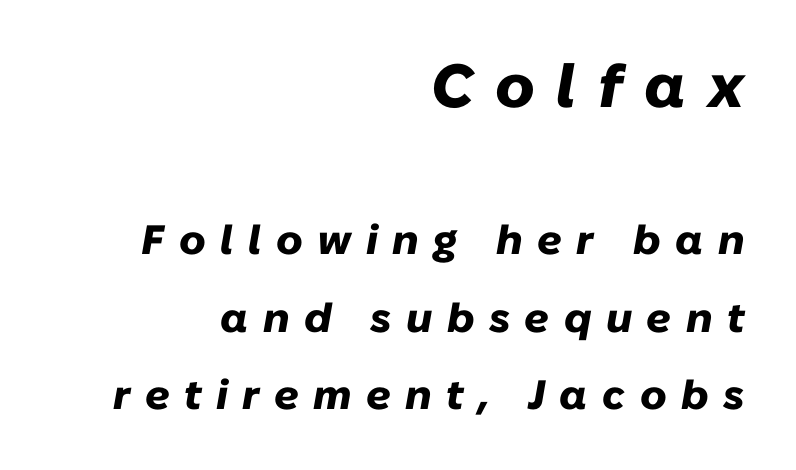
What stands out about the letter spacing? Its width — letters are far apart. Just letters on the line, the space beneath them empty. Pretty heavy lettering here — definitely bold. Interline gaps are noticeably wide in this sample. Varying glyph widths throughout — classic text-font behaviour. Designer's note — italics engaged.
